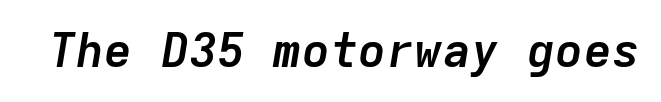
These lines keep a tight, regular rhythm from letter to letter. Any mark beneath the type? The region is blank. A dark, heavy texture on the line: the type is bold. Fixed-width glyphs throughout — classic coding-font behaviour. The rendering applies a slant to the glyphs.
